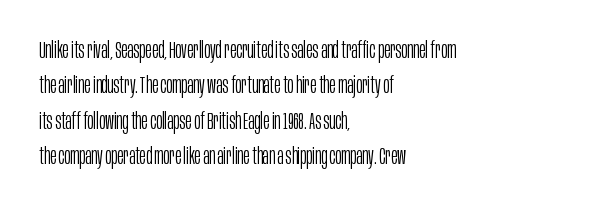
Q: Is the text bold? A: No.
Q: Is the text italic (slanted)? A: No, it is upright.
Q: Is the text underlined? A: No.
Q: How is the paragraph aligned? A: Left-aligned.
Q: Is the spacing between letters normal or unusually wide? A: Normal.
Q: Is the spacing between lines tight, normal or loose? A: Normal.
